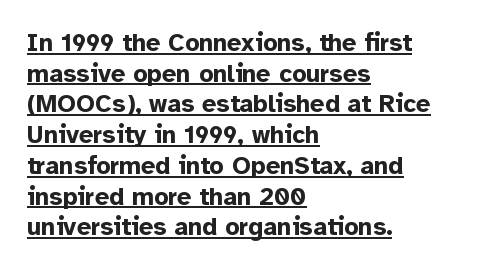
Underlining? Definitely there. The characters look thick and weighty, a clear bold. The passage shown has conventional tracking throughout. Italic: no, the glyphs are upright roman.
